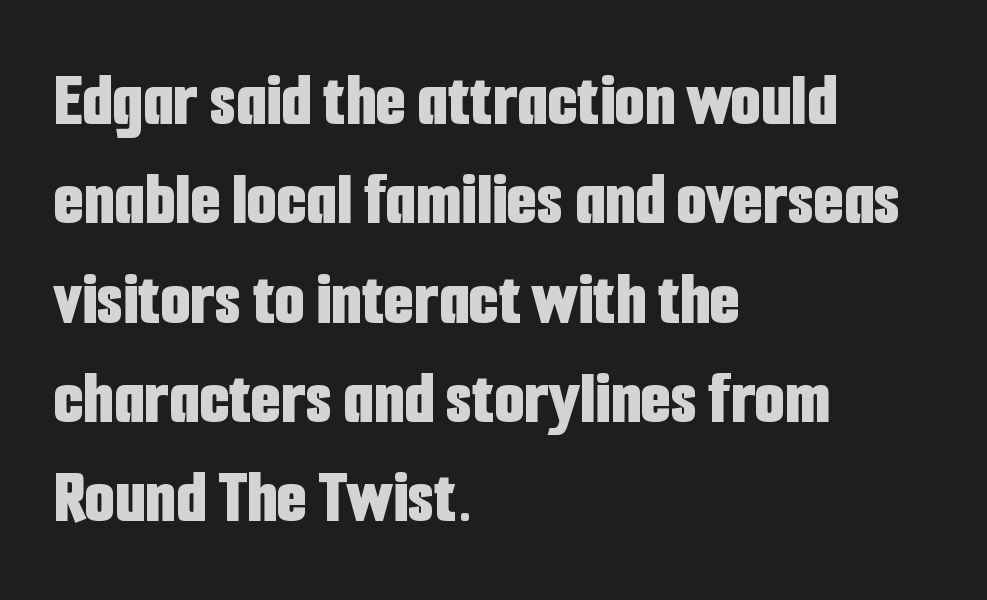
{"serif": "no", "italic": "no", "bold": "yes", "weight": "bold", "width": "condensed", "stroke_contrast": "low", "x_height": "medium", "monospaced": "no", "underline": "no", "align": "left", "line_spacing": "normal", "line_spacing_ratio": 1.29, "letter_spacing": "normal", "letter_spacing_em": 0.0, "glyph_px": 77}
